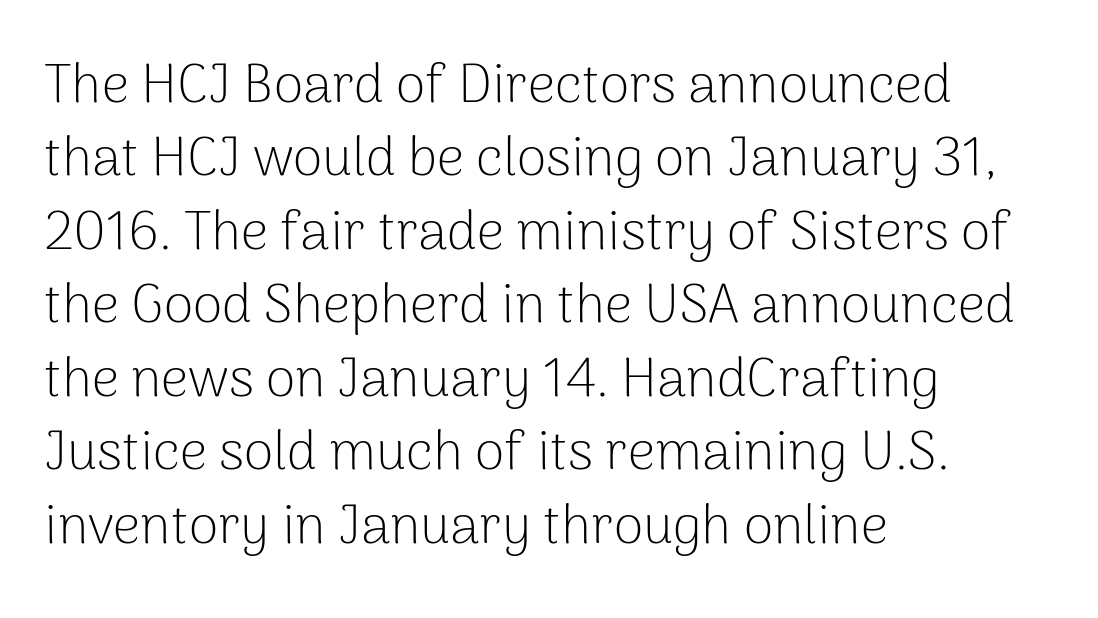
Q: Is the text bold? A: No.
Q: Is the text italic (slanted)? A: No, it is upright.
Q: Is the typeface a serif or a sans-serif typeface? A: Sans-serif.
Q: Is the text underlined? A: No.
Q: How is the paragraph aligned? A: Left-aligned.
Q: Is the spacing between letters normal or unusually wide? A: Normal.
Q: Is the spacing between lines tight, normal or loose? A: Normal.
Q: Width (condensed, normal, or wide)? A: Normal.
Q: Stroke contrast? A: Low.
Q: x-height? A: Medium.
Q: Monospaced? A: No.
